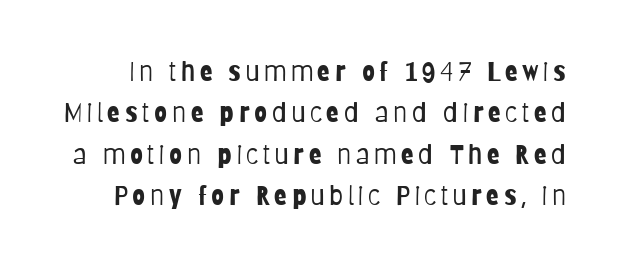
{"italic": "no", "bold": "no", "underline": "no", "line_spacing": "normal", "line_spacing_ratio": 1.59, "glyph_px": 26}
